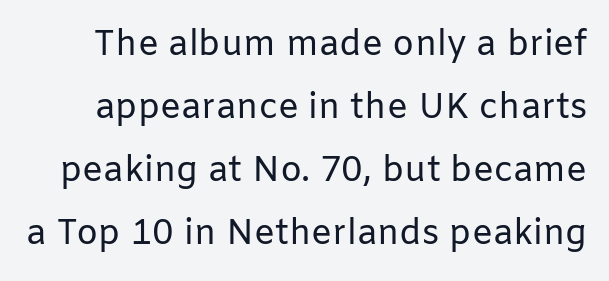
Q: Is the text bold? A: No.
Q: Is the text italic (slanted)? A: No, it is upright.
Q: Is the typeface a serif or a sans-serif typeface? A: Sans-serif.
Q: Is the text underlined? A: No.
Q: Is the spacing between letters normal or unusually wide? A: Normal.
Q: Width (condensed, normal, or wide)? A: Normal.
Q: Stroke contrast? A: Low.
Q: x-height? A: Medium.
Q: Monospaced? A: No.
